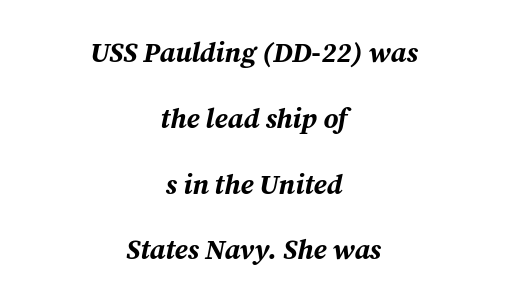
{"italic": "yes", "lean": "right", "slant_degrees": 12, "bold": "yes", "weight": "bold", "width": "normal", "stroke_contrast": "medium", "x_height": "medium", "monospaced": "no", "underline": "no", "align": "center", "line_spacing": "loose", "line_spacing_ratio": 2.35, "letter_spacing": "normal", "letter_spacing_em": 0.0, "glyph_px": 28}
